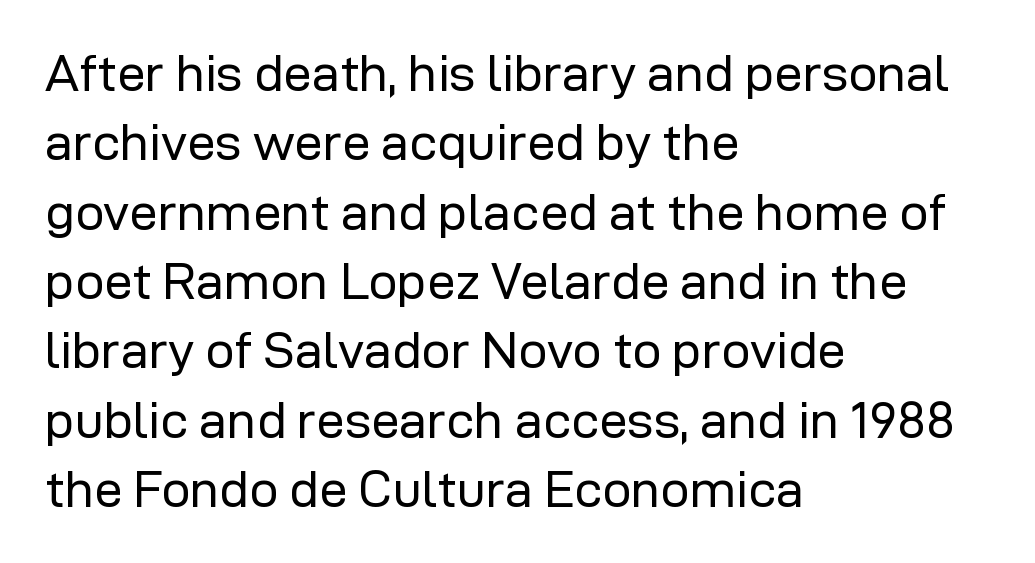
This is sans-serif lettering, the kind often seen on screens and signage. There is no visible air inserted between adjacent glyphs. Vertically, the passage feels balanced, rows spaced as you'd expect. Do the letters lean? They stand straight. Clear beneath every line of the passage.
